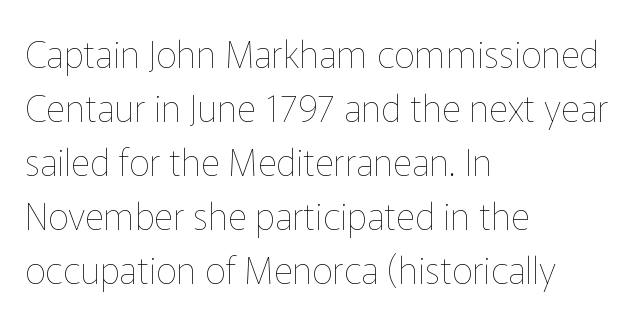
Q: Is the text bold? A: No.
Q: Is the text italic (slanted)? A: No, it is upright.
Q: Is the text underlined? A: No.
Q: How is the paragraph aligned? A: Left-aligned.
Q: Is the spacing between letters normal or unusually wide? A: Normal.
Q: Is the spacing between lines tight, normal or loose? A: Normal.
Q: Width (condensed, normal, or wide)? A: Normal.
Q: Stroke contrast? A: Low.
Q: x-height? A: Medium.
Q: Monospaced? A: No.
